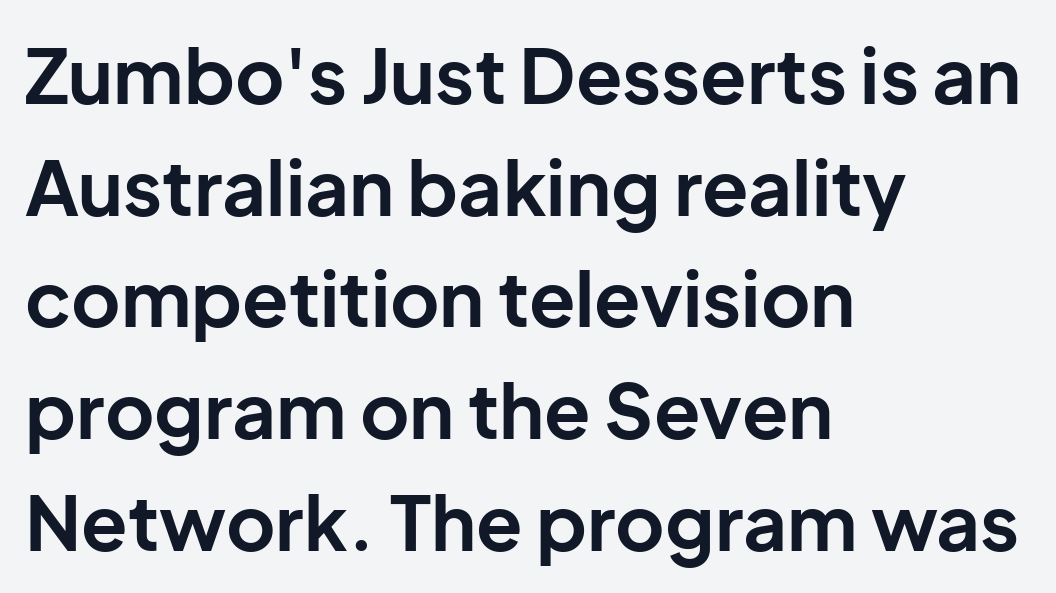
The image shows 76 px bold sans-serif type, upright; set left-aligned, normal line spacing (1.47x), normal letter spacing, not underlined; low stroke contrast and a medium x-height.
